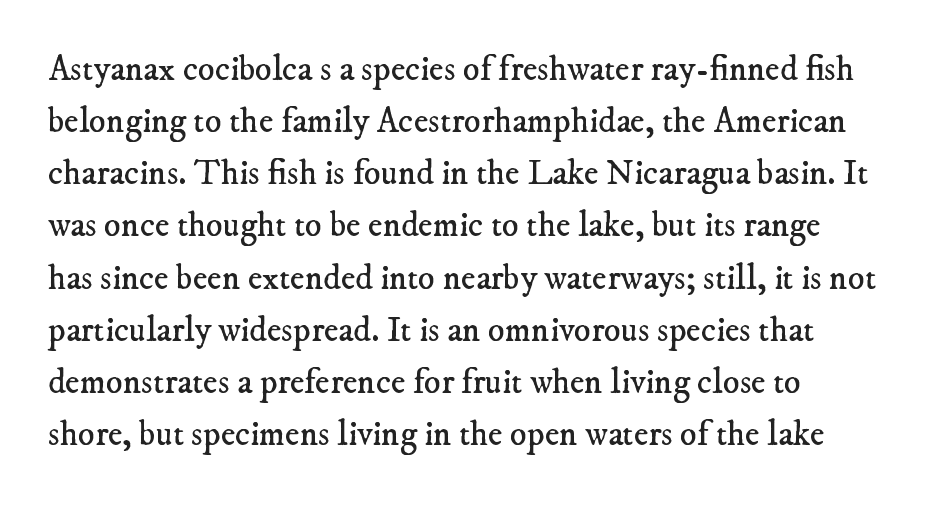
Normally led — the rows are evenly, conventionally spaced. The letters sit at their default tracking, neither squeezed nor spread. Letters rest on an invisible, unmarked baseline. Spacing verdict: proportional, widths tailored to each character.
